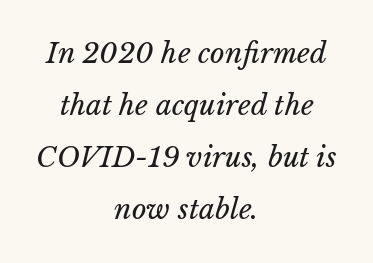
{"italic": "yes", "lean": "right", "slant_degrees": 15, "bold": "no", "weight": "regular", "width": "normal", "stroke_contrast": "low", "x_height": "medium", "monospaced": "no", "underline": "no", "align": "center", "line_spacing_ratio": 1.86, "letter_spacing": "normal", "letter_spacing_em": 0.0, "glyph_px": 28}
